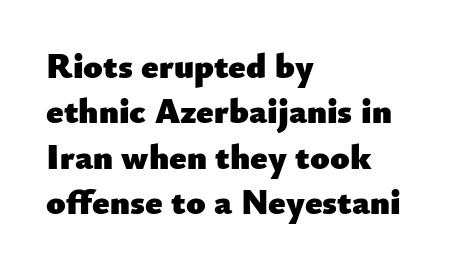
{"serif": "no", "italic": "no", "bold": "yes", "weight": "heavy", "width": "normal", "stroke_contrast": "low", "x_height": "small", "monospaced": "no", "underline": "no", "align": "left", "line_spacing": "normal", "line_spacing_ratio": 1.3, "letter_spacing": "normal", "letter_spacing_em": 0.0, "glyph_px": 35}
